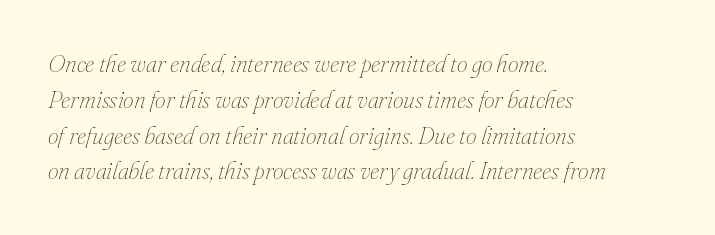
{"italic": "yes", "lean": "right", "slant_degrees": 16, "bold": "no", "underline": "no", "align": "left", "line_spacing": "normal", "line_spacing_ratio": 1.49, "letter_spacing": "normal", "letter_spacing_em": 0.0, "glyph_px": 24}
